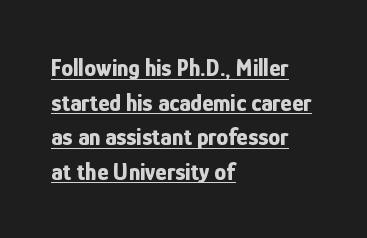
The image shows 24 px bold type, upright; set left-aligned, normal line spacing (1.44x), normal letter spacing, underlined.
